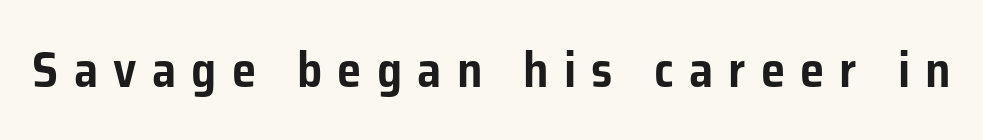
Q: Is the text italic (slanted)? A: No, it is upright.
Q: Is the typeface a serif or a sans-serif typeface? A: Sans-serif.
Q: Is the text underlined? A: No.
Q: Is the spacing between letters normal or unusually wide? A: Unusually wide.
Q: Width (condensed, normal, or wide)? A: Normal.
Q: Stroke contrast? A: Low.
Q: x-height? A: Medium.
Q: Monospaced? A: No.
